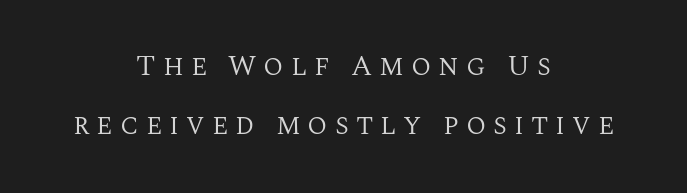
Q: Is the text bold? A: No.
Q: Is the text italic (slanted)? A: No, it is upright.
Q: Is the typeface a serif or a sans-serif typeface? A: Serif.
Q: Is the text underlined? A: No.
Q: How is the paragraph aligned? A: Centered.
Q: Is the spacing between letters normal or unusually wide? A: Unusually wide.
Q: Is the spacing between lines tight, normal or loose? A: Loose.
Q: Width (condensed, normal, or wide)? A: Normal.
Q: Stroke contrast? A: Medium.
Q: x-height? A: Large.
Q: Monospaced? A: No.
